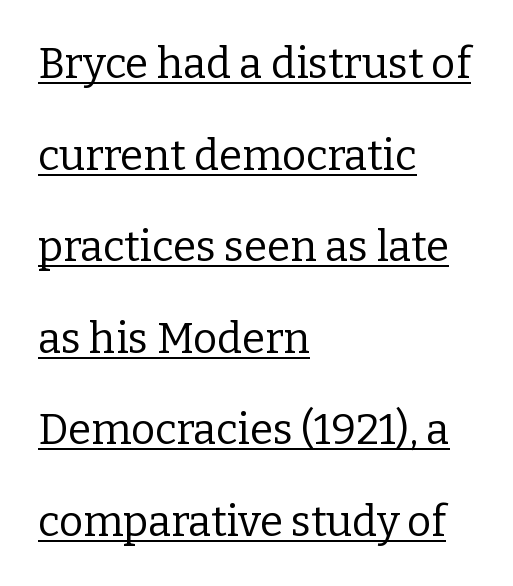
Q: Is the text bold? A: No.
Q: Is the text italic (slanted)? A: No, it is upright.
Q: Is the typeface a serif or a sans-serif typeface? A: Serif.
Q: Is the text underlined? A: Yes.
Q: How is the paragraph aligned? A: Left-aligned.
Q: Is the spacing between letters normal or unusually wide? A: Normal.
Q: Is the spacing between lines tight, normal or loose? A: Loose.
Q: Width (condensed, normal, or wide)? A: Normal.
Q: Stroke contrast? A: Low.
Q: x-height? A: Medium.
Q: Monospaced? A: No.
